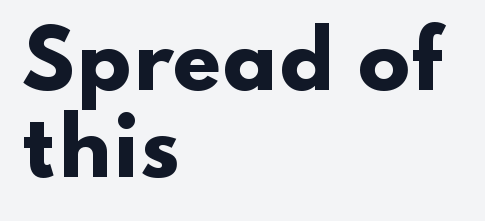
Is the type bold? Yes — the strokes are clearly thick and heavy. Default kerning and tracking; the words read as compact shapes. Closely set lines give the paragraph a compact silhouette. Every character sits straight up, as roman type does. The letters advance in unequal steps, a hallmark of proportional type. The passage shown is not underscored anywhere.
